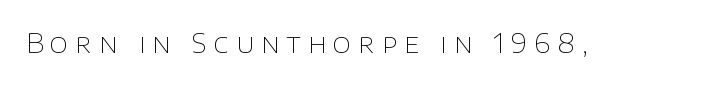
Ordinary non-slanted type is in use. Each stroke keeps to a modest, everyday thickness or less. The space beneath each line is pristine and unruled. Short note: letters widely spaced.
